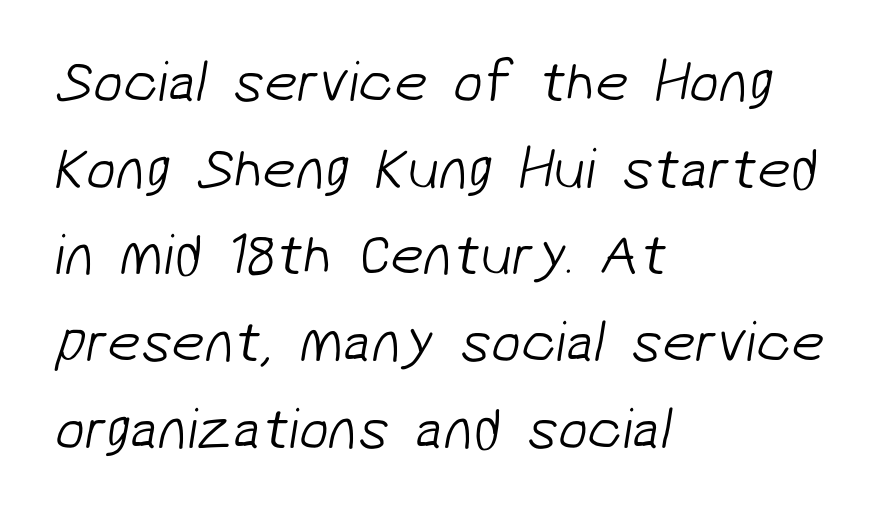
Proportional: the letters do not fall into vertical columns. Unlike a traditional serif, this face leaves its strokes unadorned. Leftover space on each line is placed entirely after the last word. The letters sit at their default tracking, neither squeezed nor spread.
